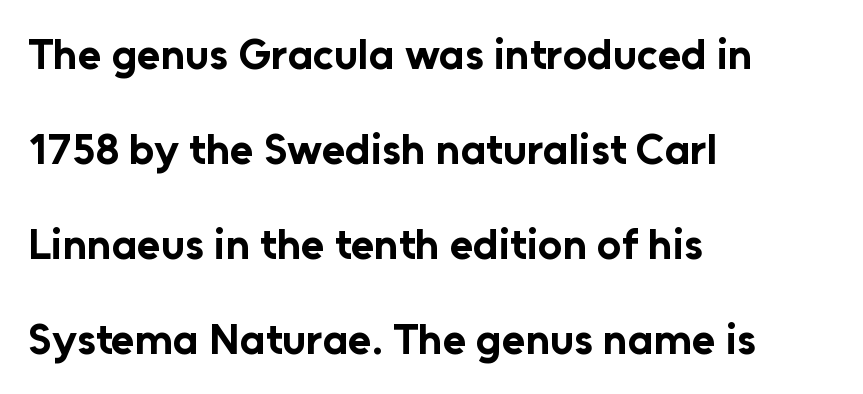
{"serif": "no", "italic": "no", "bold": "yes", "weight": "bold", "width": "normal", "stroke_contrast": "low", "x_height": "medium", "monospaced": "no", "underline": "no", "align": "left", "line_spacing": "loose", "line_spacing_ratio": 2.21, "letter_spacing": "normal", "letter_spacing_em": 0.0, "glyph_px": 43}
